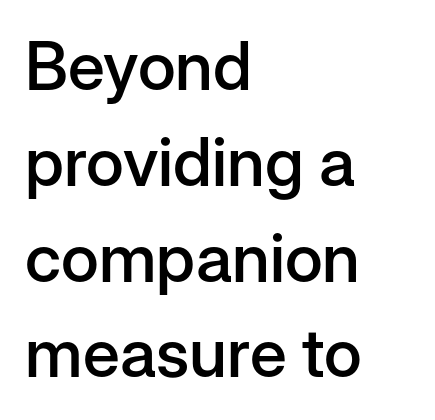
The image shows 67 px semibold sans-serif type, upright; set left-aligned, normal line spacing (1.43x), normal letter spacing, not underlined; low stroke contrast and a medium x-height.
